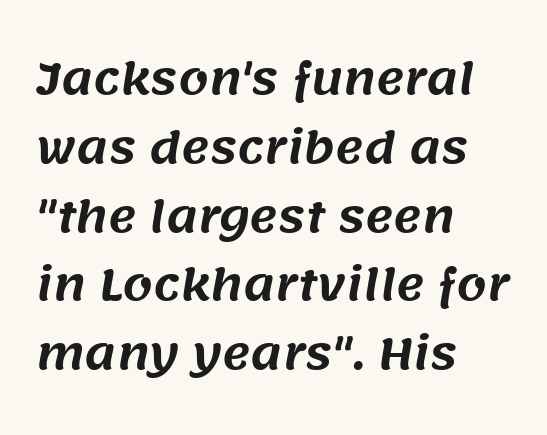
{"serif": "no", "width": "normal", "stroke_contrast": "medium", "x_height": "large", "monospaced": "no", "underline": "no", "align": "left", "line_spacing": "normal", "line_spacing_ratio": 1.6, "letter_spacing": "normal", "letter_spacing_em": 0.0, "glyph_px": 43}
